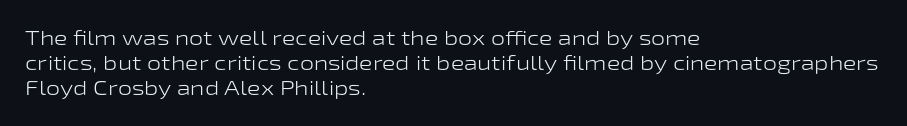
How would I describe the line gaps? Plain and ordinary. Stem width sits at or under what a default text font uses. Posture: straight, roman, zero tilt. Underlining? Definitely not there. How are the letters spaced? Ordinarily, with no added tracking. Alignment: flush left.
